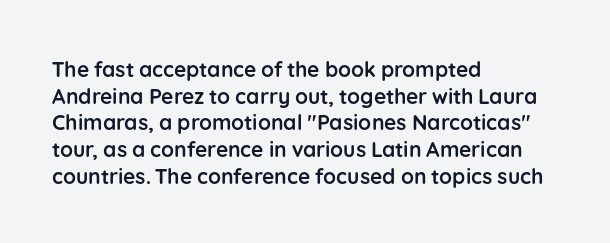
The image shows 21 px bold type, upright; set left-aligned, normal line spacing (1.27x), normal letter spacing, not underlined.
